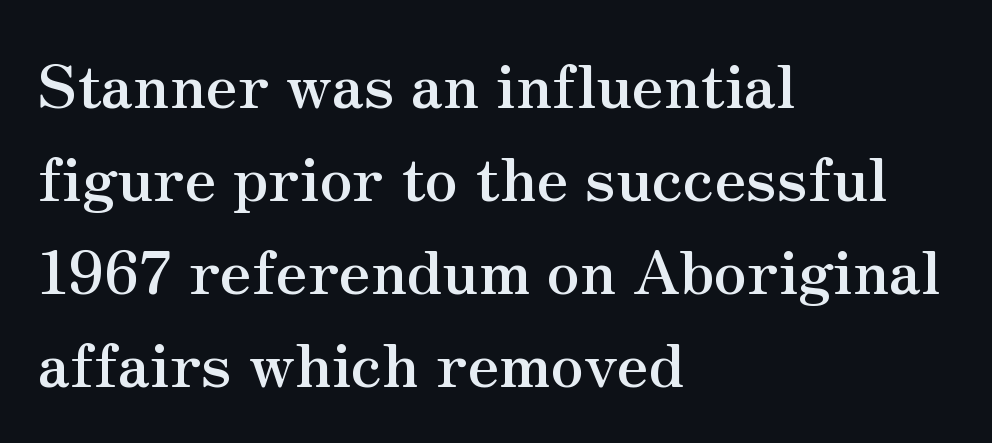
{"serif": "yes", "italic": "no", "bold": "yes", "weight": "semibold", "width": "normal", "stroke_contrast": "medium", "x_height": "small", "monospaced": "no", "underline": "no", "align": "left", "line_spacing": "normal", "line_spacing_ratio": 1.55, "letter_spacing": "normal", "letter_spacing_em": 0.0, "glyph_px": 60}
